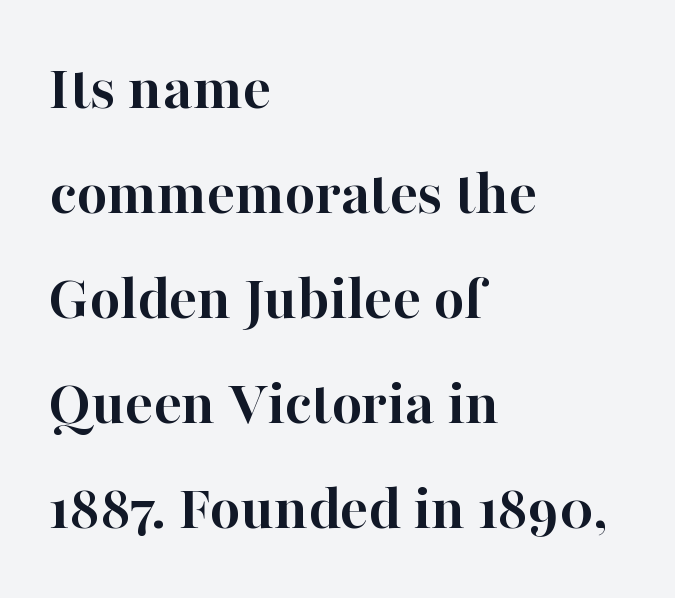
{"serif": "yes", "italic": "no", "bold": "yes", "weight": "semibold", "width": "normal", "stroke_contrast": "high", "x_height": "medium", "monospaced": "no", "underline": "no", "align": "left", "line_spacing": "normal", "line_spacing_ratio": 1.59, "letter_spacing": "normal", "letter_spacing_em": 0.0, "glyph_px": 66}
